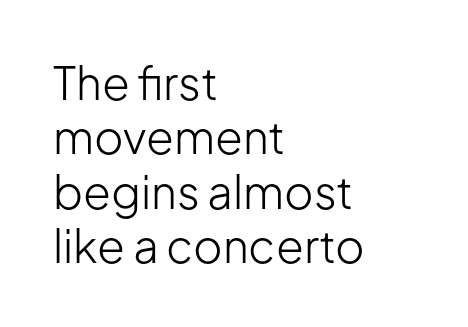
Q: Is the text bold? A: No.
Q: Is the text italic (slanted)? A: No, it is upright.
Q: Is the typeface a serif or a sans-serif typeface? A: Sans-serif.
Q: Is the text underlined? A: No.
Q: How is the paragraph aligned? A: Left-aligned.
Q: Is the spacing between letters normal or unusually wide? A: Normal.
Q: Width (condensed, normal, or wide)? A: Normal.
Q: Stroke contrast? A: Low.
Q: x-height? A: Medium.
Q: Monospaced? A: No.
